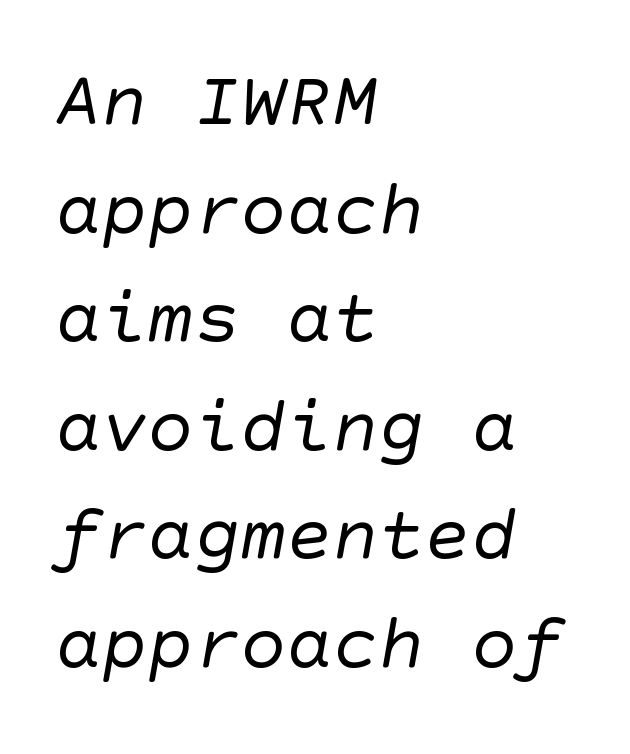
{"serif": "no", "bold": "no", "weight": "regular", "width": "normal", "stroke_contrast": "low", "x_height": "large", "underline": "no", "align": "left", "line_spacing": "normal", "line_spacing_ratio": 1.41, "letter_spacing": "normal", "letter_spacing_em": 0.0, "glyph_px": 77}
